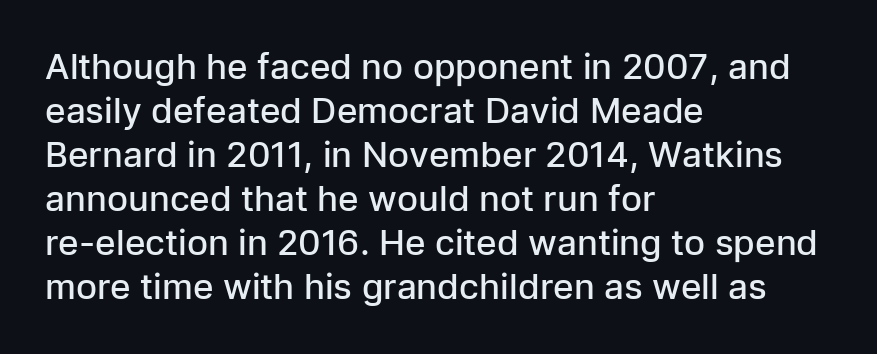
The image shows 35 px semibold sans-serif type, upright; set left-aligned, normal line spacing (1.26x), normal letter spacing, not underlined; low stroke contrast and a medium x-height.
